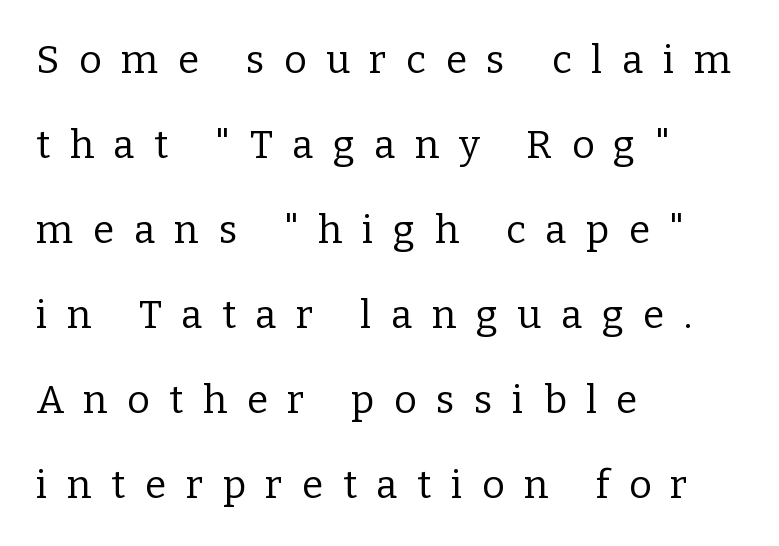
The image shows 39 px regular-weight serif type, upright; set left-aligned, loose line spacing (2.18x), unusually wide letter spacing (+0.5 em), not underlined; low stroke contrast and a medium x-height.
